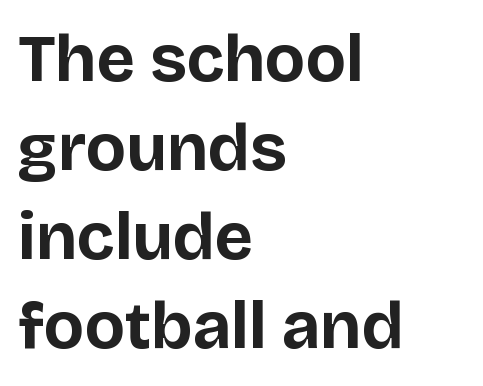
The image shows 67 px bold sans-serif type, upright; set left-aligned, normal line spacing (1.33x), normal letter spacing, not underlined; low stroke contrast and a large x-height.
